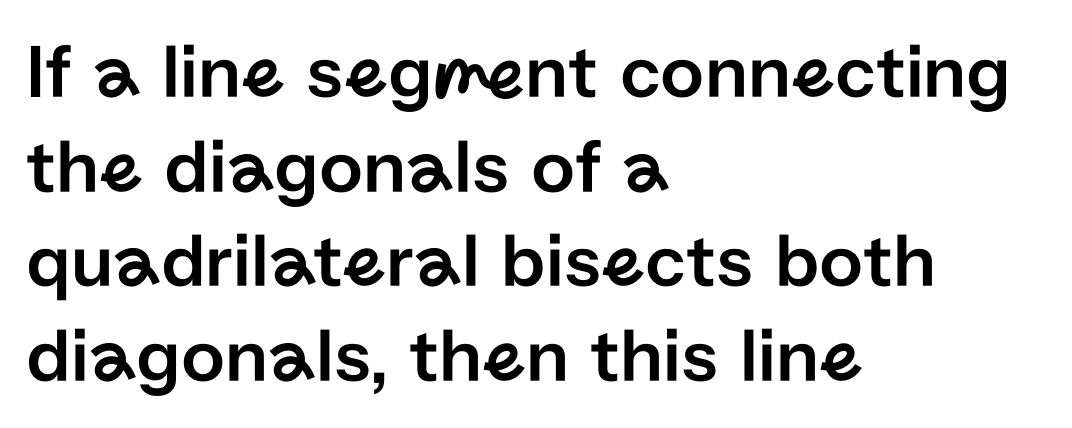
The image shows 77 px sans-serif type, upright; set left-aligned, line spacing 1.23x, normal letter spacing, not underlined; low stroke contrast and a medium x-height.
